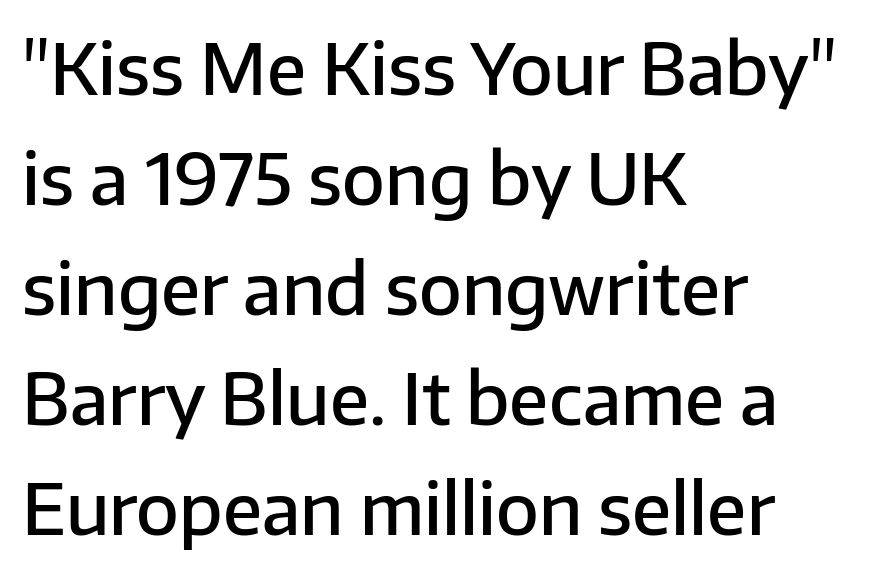
Q: Is the text bold? A: Semi-bold.
Q: Is the text italic (slanted)? A: No, it is upright.
Q: Is the typeface a serif or a sans-serif typeface? A: Sans-serif.
Q: Is the text underlined? A: No.
Q: How is the paragraph aligned? A: Left-aligned.
Q: Is the spacing between letters normal or unusually wide? A: Normal.
Q: Is the spacing between lines tight, normal or loose? A: Normal.
Q: Width (condensed, normal, or wide)? A: Normal.
Q: Stroke contrast? A: Low.
Q: x-height? A: Medium.
Q: Monospaced? A: No.
